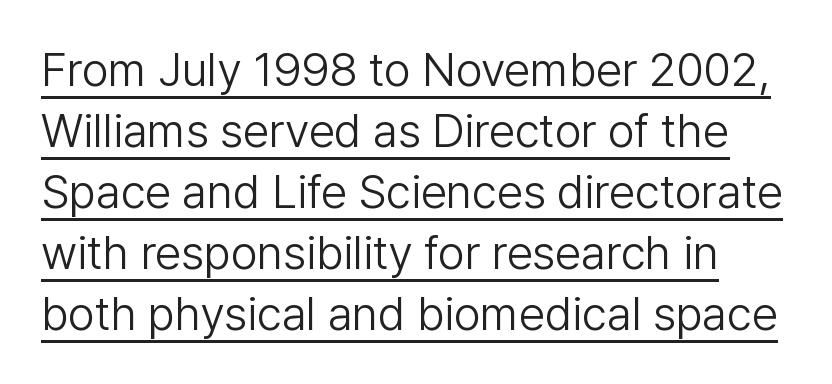
Q: Is the text bold? A: No.
Q: Is the text italic (slanted)? A: No, it is upright.
Q: Is the typeface a serif or a sans-serif typeface? A: Sans-serif.
Q: Is the text underlined? A: Yes.
Q: Is the spacing between letters normal or unusually wide? A: Normal.
Q: Is the spacing between lines tight, normal or loose? A: Normal.
Q: Width (condensed, normal, or wide)? A: Normal.
Q: Stroke contrast? A: Low.
Q: x-height? A: Medium.
Q: Monospaced? A: No.
